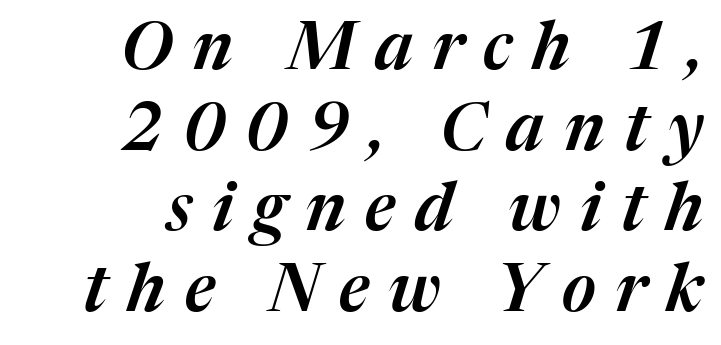
Q: Is the text italic (slanted)? A: Yes, it leans right by about 17 degrees.
Q: Is the text underlined? A: No.
Q: How is the paragraph aligned? A: Right-aligned.
Q: Is the spacing between letters normal or unusually wide? A: Unusually wide.
Q: Width (condensed, normal, or wide)? A: Normal.
Q: Stroke contrast? A: Medium.
Q: x-height? A: Medium.
Q: Monospaced? A: No.
